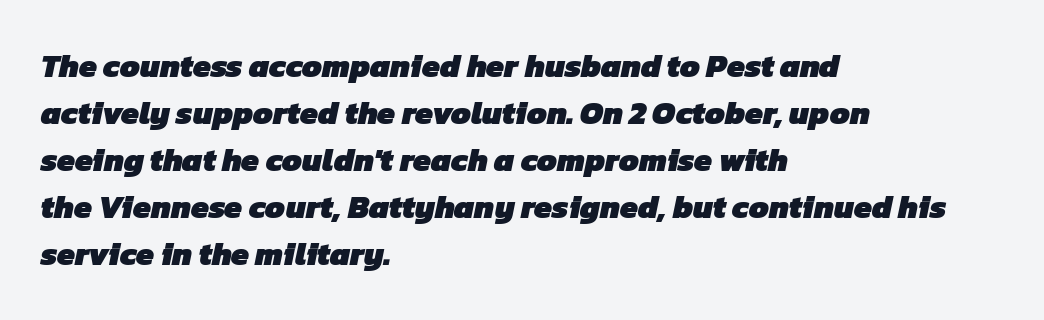
Q: Is the text bold? A: Yes.
Q: Is the typeface a serif or a sans-serif typeface? A: Sans-serif.
Q: Is the text underlined? A: No.
Q: How is the paragraph aligned? A: Left-aligned.
Q: Is the spacing between letters normal or unusually wide? A: Normal.
Q: Is the spacing between lines tight, normal or loose? A: Normal.
Q: Width (condensed, normal, or wide)? A: Normal.
Q: Stroke contrast? A: Low.
Q: x-height? A: Medium.
Q: Monospaced? A: No.
